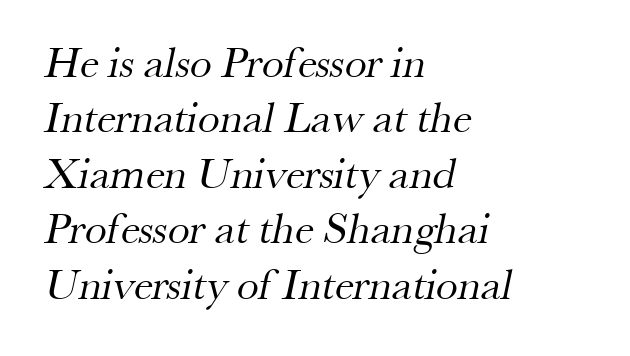
Q: Is the text bold? A: No.
Q: Is the typeface a serif or a sans-serif typeface? A: Serif.
Q: Is the text underlined? A: No.
Q: How is the paragraph aligned? A: Left-aligned.
Q: Is the spacing between letters normal or unusually wide? A: Normal.
Q: Is the spacing between lines tight, normal or loose? A: Normal.
Q: Width (condensed, normal, or wide)? A: Normal.
Q: Stroke contrast? A: Medium.
Q: x-height? A: Small.
Q: Monospaced? A: No.
